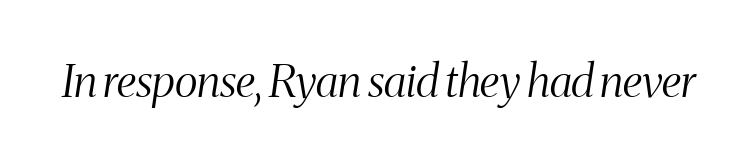
Q: Is the text bold? A: No.
Q: Is the text italic (slanted)? A: Yes, it leans right by about 8 degrees.
Q: Is the typeface a serif or a sans-serif typeface? A: Serif.
Q: Is the text underlined? A: No.
Q: Is the spacing between letters normal or unusually wide? A: Normal.
Q: Width (condensed, normal, or wide)? A: Condensed.
Q: Stroke contrast? A: Medium.
Q: x-height? A: Medium.
Q: Monospaced? A: No.
